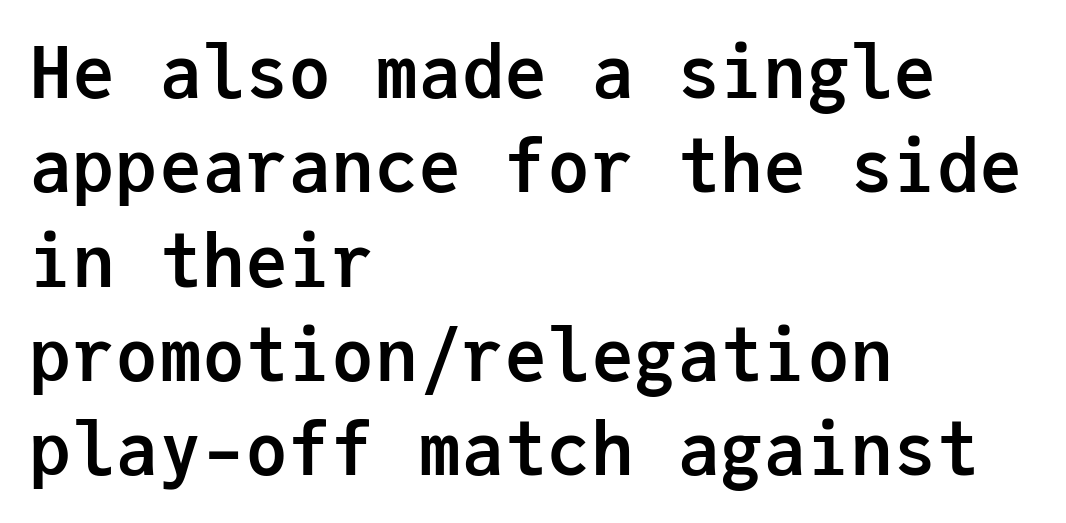
Examine the stroke ends and you'll find no serifs. The sample has been set heavy, in full bold. Line beginnings align vertically; line endings do not. Every character here occupies the same horizontal width, giving the sample a typewriter-like rhythm. Line spacing here is normal. The lettering holds an erect, upright posture throughout.
